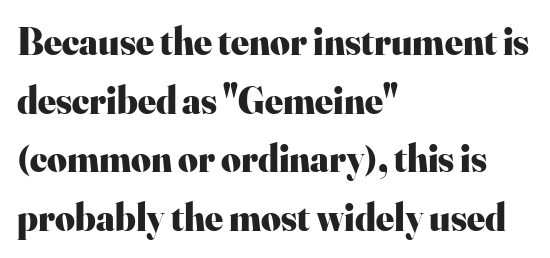
Q: Is the text bold? A: Yes.
Q: Is the text italic (slanted)? A: No, it is upright.
Q: Is the typeface a serif or a sans-serif typeface? A: Serif.
Q: Is the text underlined? A: No.
Q: How is the paragraph aligned? A: Left-aligned.
Q: Is the spacing between letters normal or unusually wide? A: Normal.
Q: Is the spacing between lines tight, normal or loose? A: Normal.
Q: Width (condensed, normal, or wide)? A: Normal.
Q: Stroke contrast? A: High.
Q: x-height? A: Small.
Q: Monospaced? A: No.
